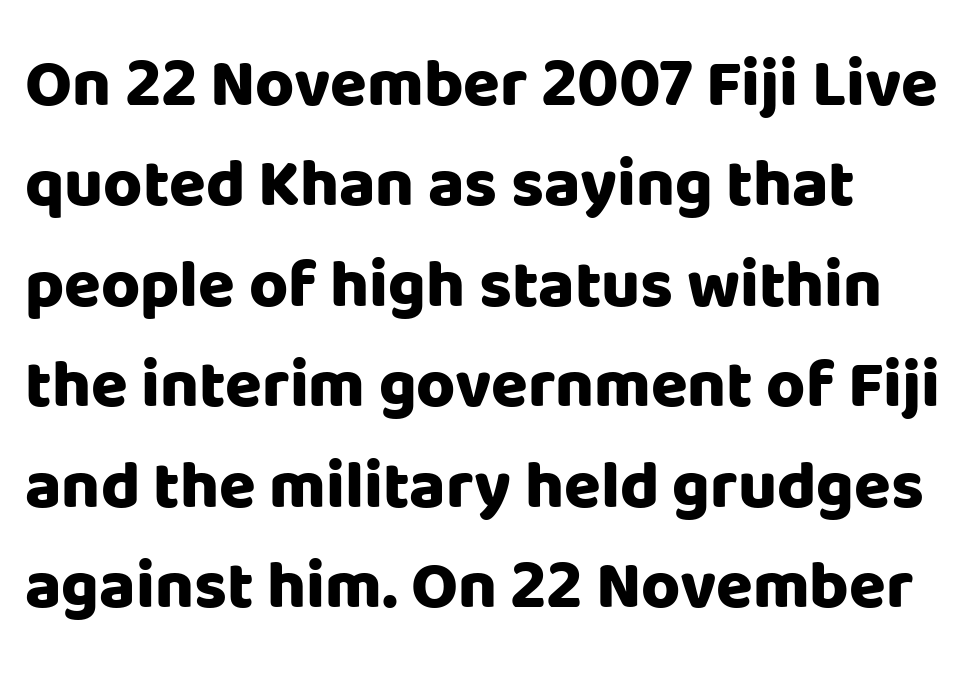
{"serif": "no", "italic": "no", "bold": "yes", "weight": "heavy", "width": "normal", "stroke_contrast": "low", "x_height": "large", "monospaced": "no", "underline": "no", "line_spacing": "normal", "line_spacing_ratio": 1.5, "letter_spacing": "normal", "letter_spacing_em": 0.0, "glyph_px": 67}
